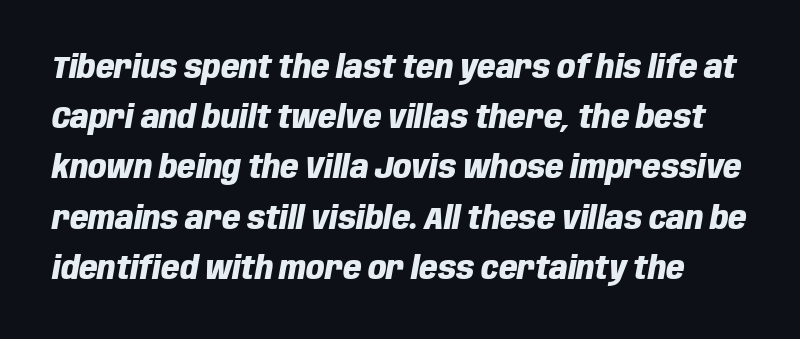
{"italic": "yes", "lean": "right", "slant_degrees": 10, "bold": "yes", "weight": "heavy", "width": "condensed", "stroke_contrast": "low", "x_height": "large", "monospaced": "no", "underline": "no", "line_spacing": "normal", "line_spacing_ratio": 1.57, "letter_spacing": "normal", "letter_spacing_em": 0.0, "glyph_px": 32}
